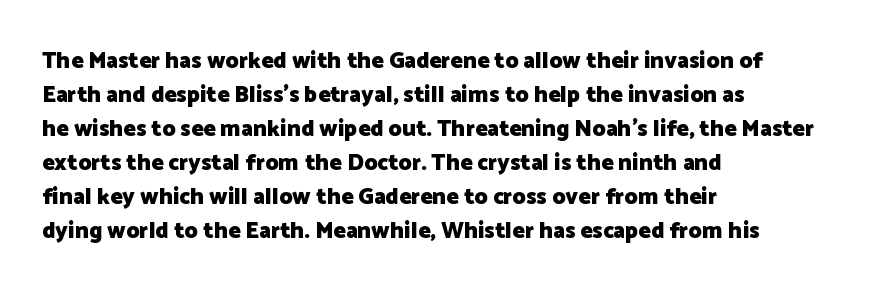
Q: Is the text bold? A: Yes.
Q: Is the text italic (slanted)? A: No, it is upright.
Q: Is the text underlined? A: No.
Q: How is the paragraph aligned? A: Left-aligned.
Q: Is the spacing between letters normal or unusually wide? A: Normal.
Q: Is the spacing between lines tight, normal or loose? A: Normal.
